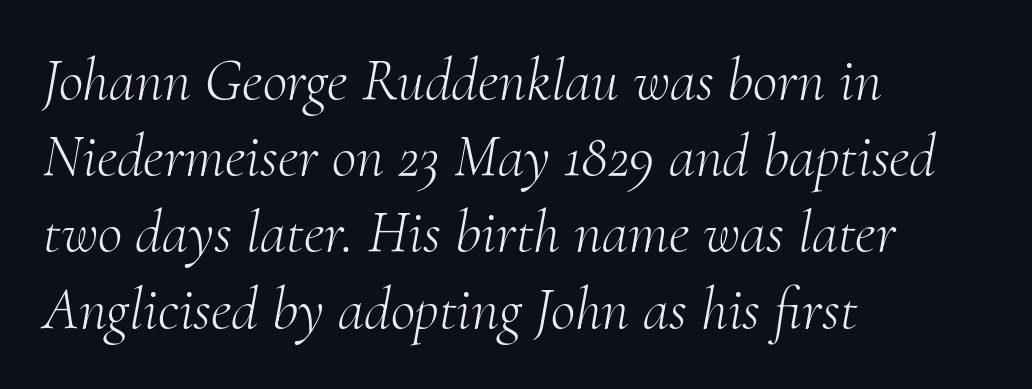
Q: Is the text bold? A: No.
Q: Is the text italic (slanted)? A: Yes, it leans right by about 10 degrees.
Q: Is the typeface a serif or a sans-serif typeface? A: Serif.
Q: Is the text underlined? A: No.
Q: How is the paragraph aligned? A: Left-aligned.
Q: Is the spacing between letters normal or unusually wide? A: Normal.
Q: Is the spacing between lines tight, normal or loose? A: Normal.
Q: Width (condensed, normal, or wide)? A: Normal.
Q: Stroke contrast? A: Medium.
Q: x-height? A: Small.
Q: Monospaced? A: No.
